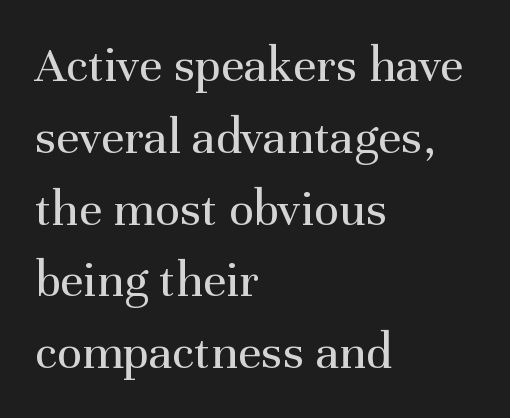
Q: Is the text bold? A: No.
Q: Is the text italic (slanted)? A: No, it is upright.
Q: Is the typeface a serif or a sans-serif typeface? A: Serif.
Q: Is the text underlined? A: No.
Q: How is the paragraph aligned? A: Left-aligned.
Q: Is the spacing between letters normal or unusually wide? A: Normal.
Q: Is the spacing between lines tight, normal or loose? A: Normal.
Q: Width (condensed, normal, or wide)? A: Normal.
Q: Stroke contrast? A: Medium.
Q: x-height? A: Medium.
Q: Monospaced? A: No.
